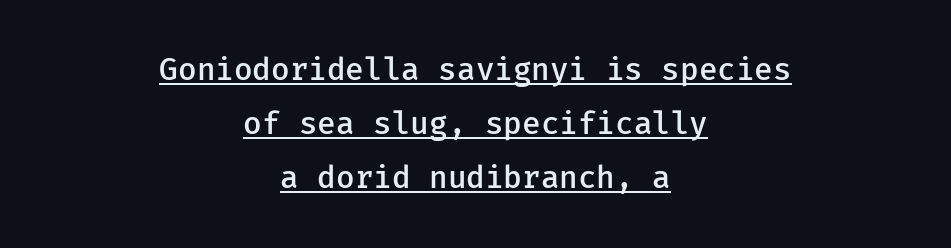
The image shows 31 px semibold sans-serif type, upright; set centered, line spacing 1.74x, normal letter spacing, underlined; low stroke contrast and a medium x-height.
